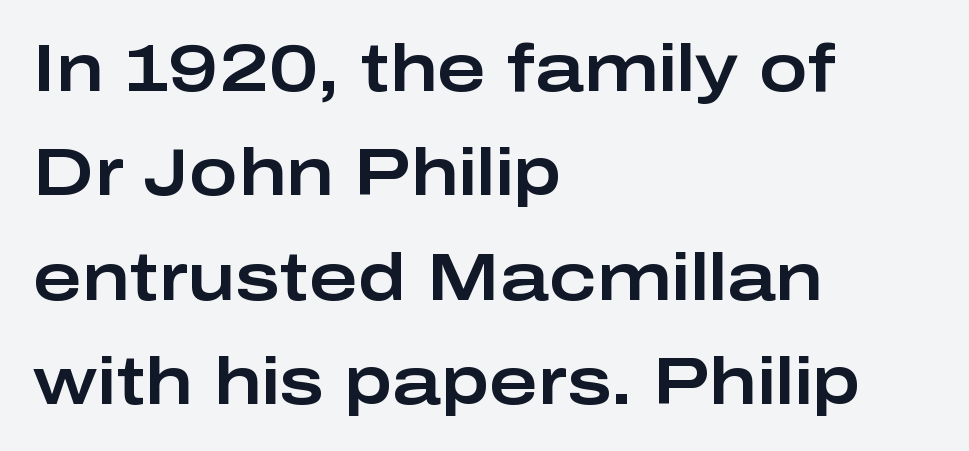
These lines were composed using upright roman letters. The passage shown is typed in a proportional face where columns would drift. A typesetter would call this zero additional tracking. Notice how the passage keeps a crisp vertical edge on the left only. Nope, no serifs anywhere on these letters. Check under the words: just untouched page.
